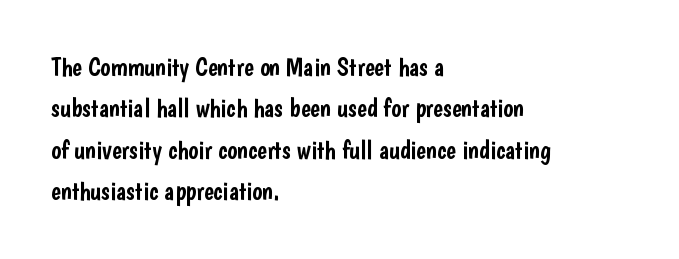
Honestly, there is no underline to notice here at all. Nothing unusual about the tracking: characters are spaced as the font intends. These lines stack with their left ends in a neat column. Posture: vertical. Normally led — the rows are evenly, conventionally spaced.
